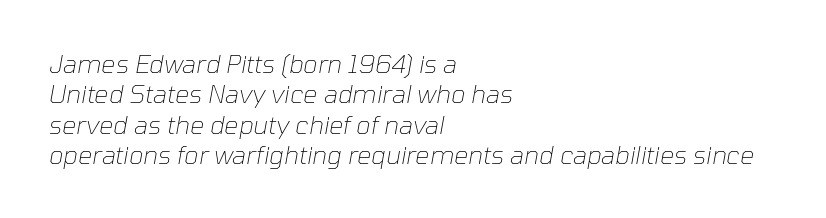
The image shows 25 px text type, italic (leaning right); set left-aligned, line spacing 1.22x, normal letter spacing, not underlined.
